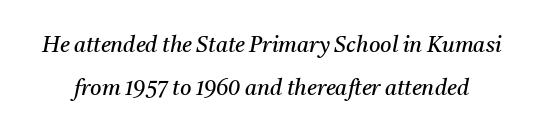
Q: Is the text bold? A: No.
Q: Is the text italic (slanted)? A: Yes, it leans right by about 11 degrees.
Q: Is the text underlined? A: No.
Q: Is the spacing between letters normal or unusually wide? A: Normal.
Q: Is the spacing between lines tight, normal or loose? A: Loose.
